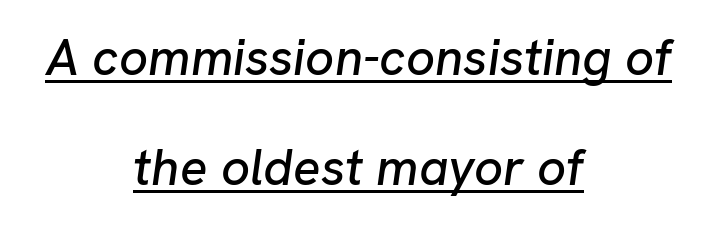
Q: Is the text italic (slanted)? A: Yes, it leans right by about 8 degrees.
Q: Is the text underlined? A: Yes.
Q: How is the paragraph aligned? A: Centered.
Q: Is the spacing between letters normal or unusually wide? A: Normal.
Q: Is the spacing between lines tight, normal or loose? A: Loose.
Q: Width (condensed, normal, or wide)? A: Normal.
Q: Stroke contrast? A: Low.
Q: x-height? A: Medium.
Q: Monospaced? A: No.
